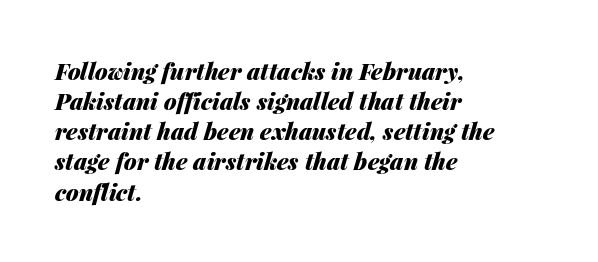
The image shows 23 px bold type, italic (leaning right); set left-aligned, normal line spacing (1.31x), normal letter spacing, not underlined.
